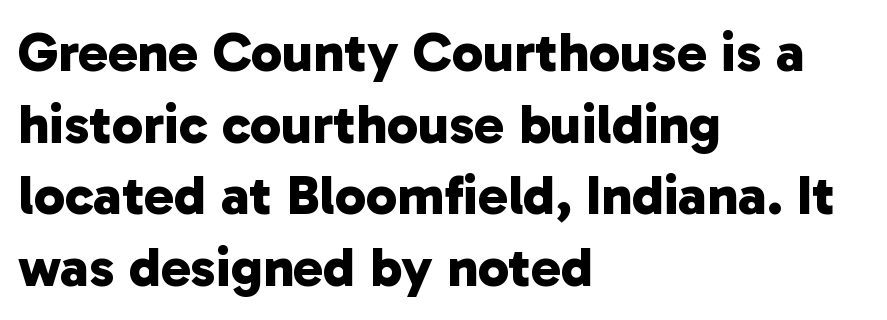
Q: Is the text bold? A: Yes.
Q: Is the typeface a serif or a sans-serif typeface? A: Sans-serif.
Q: Is the text underlined? A: No.
Q: How is the paragraph aligned? A: Left-aligned.
Q: Is the spacing between letters normal or unusually wide? A: Normal.
Q: Is the spacing between lines tight, normal or loose? A: Normal.
Q: Width (condensed, normal, or wide)? A: Normal.
Q: Stroke contrast? A: Low.
Q: x-height? A: Medium.
Q: Monospaced? A: No.
